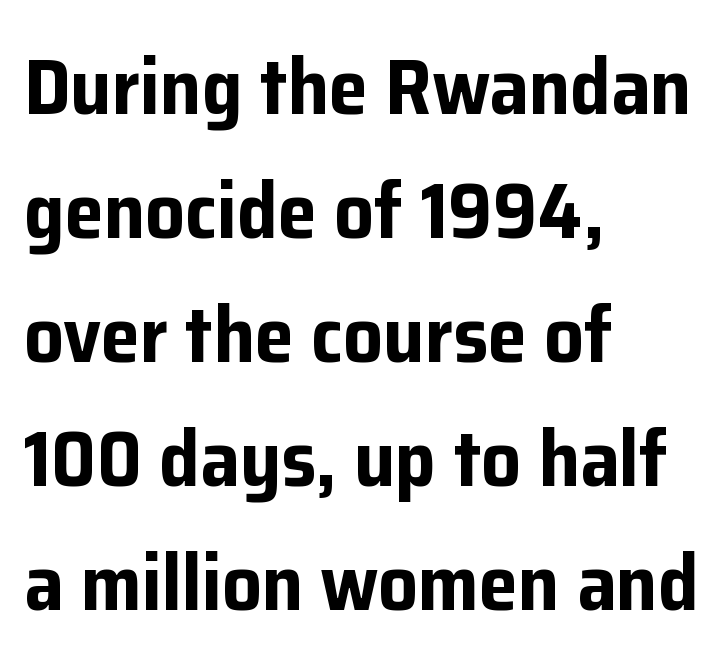
Students, this is bold: see how much ink each stroke carries. Short note: letters normally spaced. The rendering uses natural spacing where letterforms have individual widths. In terms of leading, this rendering sits right in the middle. The font family rendered here belongs to the sans-serif group. The typography opts for an upright posture over an oblique one.
